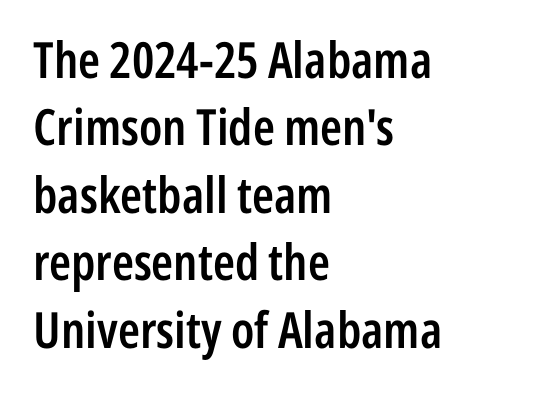
{"serif": "no", "italic": "no", "bold": "semi", "weight": "semibold", "width": "condensed", "stroke_contrast": "low", "x_height": "medium", "monospaced": "no", "underline": "no", "align": "left", "line_spacing": "normal", "line_spacing_ratio": 1.35, "letter_spacing": "normal", "letter_spacing_em": 0.0, "glyph_px": 50}
